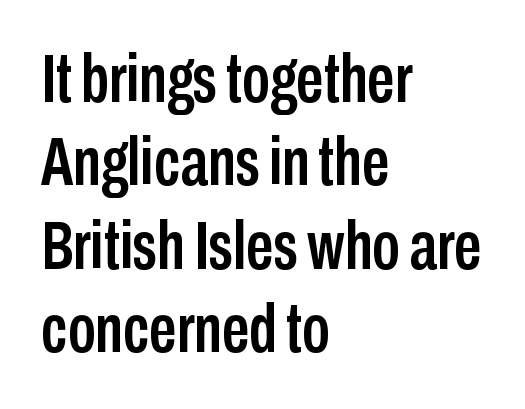
{"serif": "no", "italic": "no", "width": "condensed", "stroke_contrast": "low", "x_height": "medium", "monospaced": "no", "underline": "no", "align": "left", "line_spacing_ratio": 1.21, "letter_spacing": "normal", "letter_spacing_em": 0.0, "glyph_px": 69}
